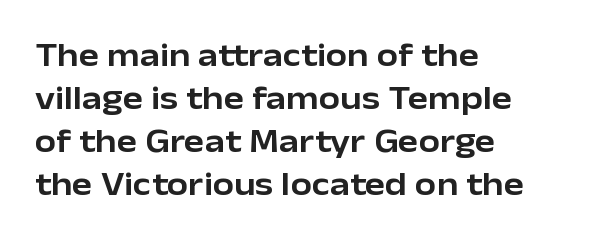
{"serif": "no", "italic": "no", "width": "normal", "stroke_contrast": "low", "x_height": "medium", "monospaced": "no", "underline": "no", "align": "left", "line_spacing": "normal", "line_spacing_ratio": 1.26, "letter_spacing": "normal", "letter_spacing_em": 0.0, "glyph_px": 34}
